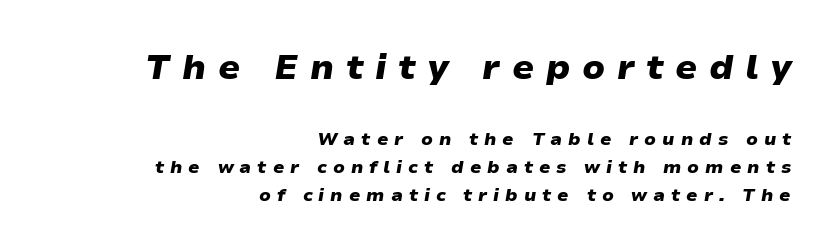
The image shows 35 px heavy, wide type, italic (leaning right); set right-aligned, normal line spacing (1.57x), unusually wide letter spacing (+0.33 em), not underlined; the first (top) block is 1.94x larger; low stroke contrast and a medium x-height.
